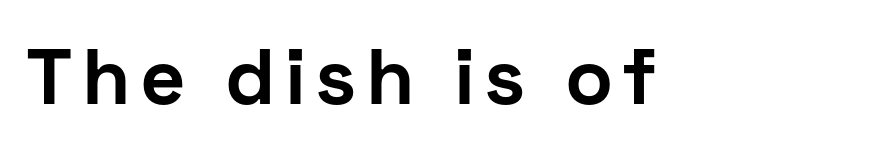
{"serif": "no", "italic": "no", "bold": "yes", "weight": "bold", "width": "normal", "stroke_contrast": "low", "x_height": "medium", "monospaced": "no", "underline": "no", "glyph_px": 79}
